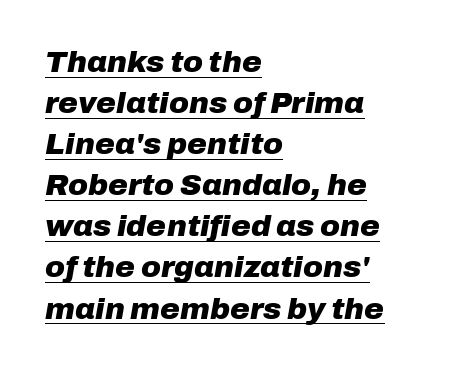
The image shows 30 px heavy type, italic (leaning right); set left-aligned, normal line spacing (1.37x), normal letter spacing, underlined; low stroke contrast and a medium x-height.
